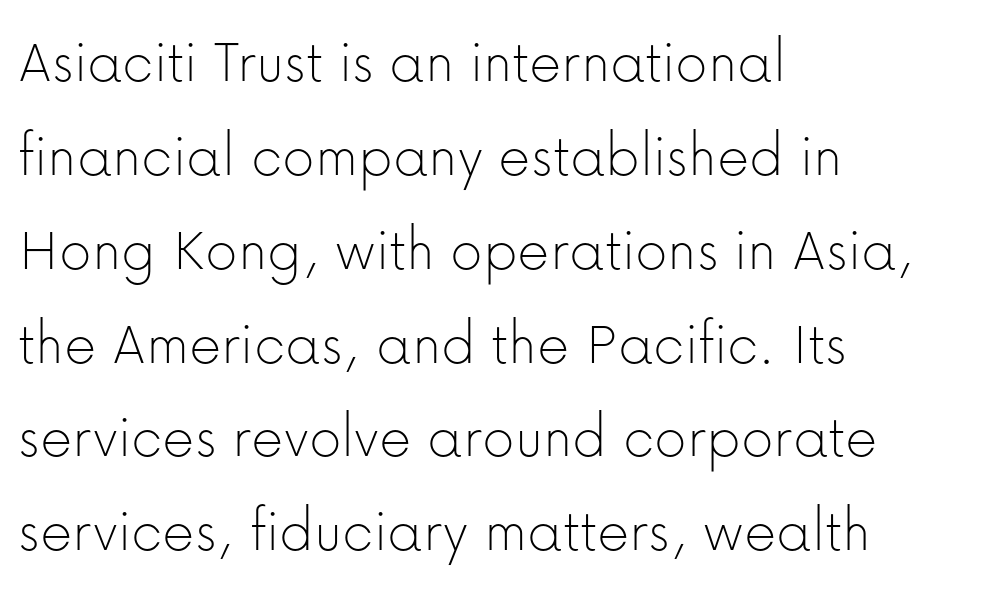
{"serif": "no", "italic": "no", "bold": "no", "weight": "thin", "width": "normal", "stroke_contrast": "low", "x_height": "medium", "monospaced": "no", "underline": "no", "align": "left", "line_spacing": "normal", "line_spacing_ratio": 1.49, "letter_spacing": "normal", "letter_spacing_em": 0.0, "glyph_px": 63}
